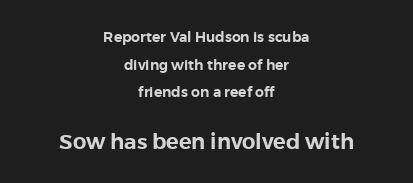
The designer dialed line spacing up above the default. Leftover space on each line is divided equally before and after the words. Standard letterfit; no display-style spreading of the glyphs. Vertical strokes here are truly vertical. Top chunk: small. Bottom chunk: large.
